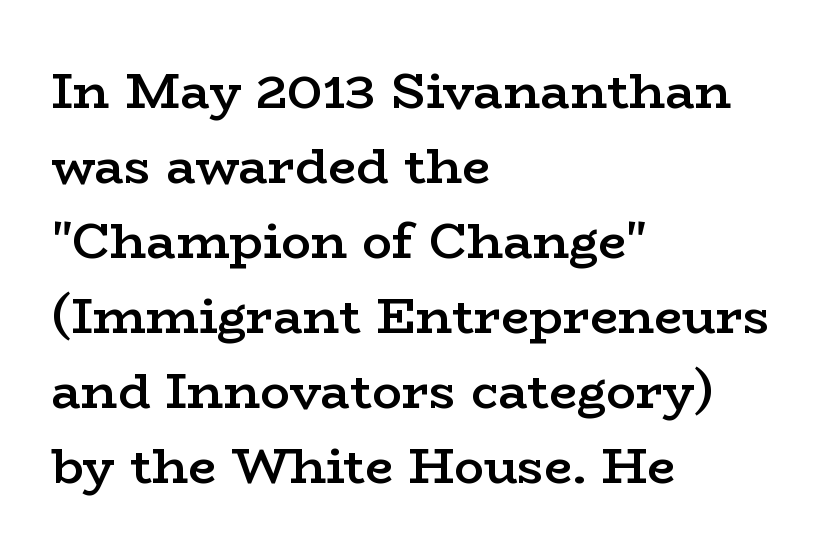
The image shows 50 px semibold, wide serif type, upright; set left-aligned, normal line spacing (1.5x), normal letter spacing, not underlined; low stroke contrast and a medium x-height.
